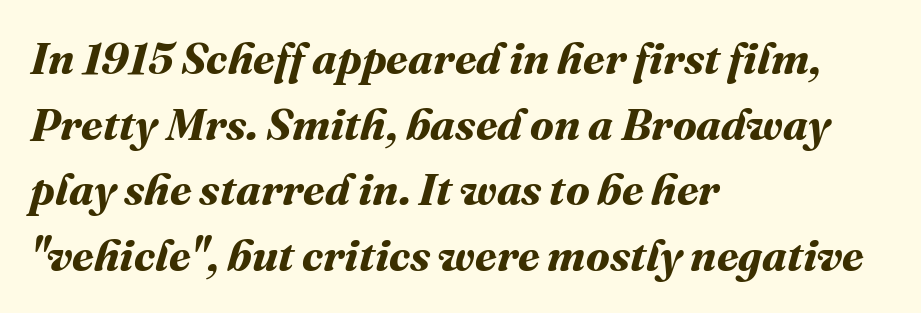
Does the leading feel generous? No, just average. Has an underline been added? It has not. Spacing between characters is what you'd get straight out of the box. Is this a fixed-width face? No — the glyphs have proportional, varying widths.
